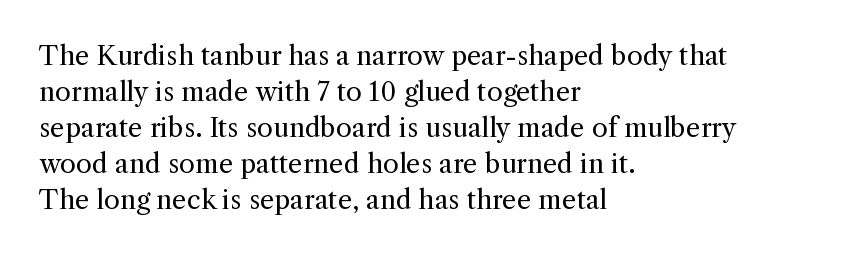
Q: Is the text bold? A: No.
Q: Is the text italic (slanted)? A: No, it is upright.
Q: Is the text underlined? A: No.
Q: How is the paragraph aligned? A: Left-aligned.
Q: Is the spacing between letters normal or unusually wide? A: Normal.
Q: Is the spacing between lines tight, normal or loose? A: Normal.
